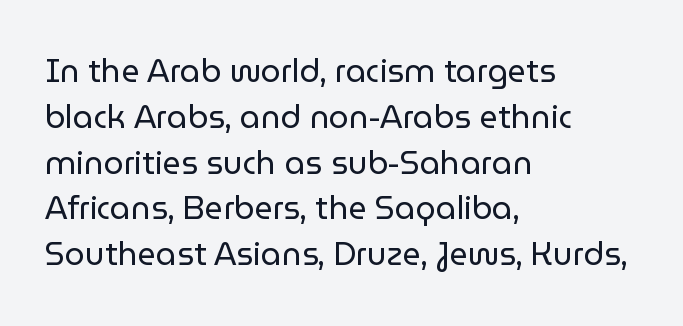
The image shows 32 px regular-weight sans-serif type, upright; set left-aligned, normal line spacing (1.43x), normal letter spacing, not underlined; low stroke contrast and a medium x-height.
